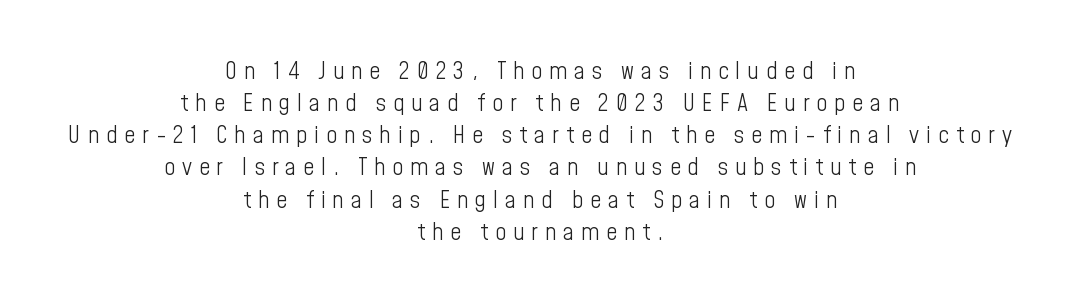
Honestly, there is no underline to notice here at all. This block has exactly the height ordinary leading produces. Display-style spreading of the glyphs; the letterfit is very open. The font sits on the lighter half of the weight spectrum, regular included. Does the copy run flush right? No — it is centered line by line.
